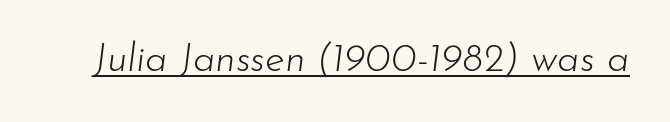
Is this a fixed-width face? No — the glyphs have proportional, varying widths. Italic? Definitely — the glyphs are oblique. Letters have the restrained weight of plain body copy at most. This rendering features underlined lettering.
